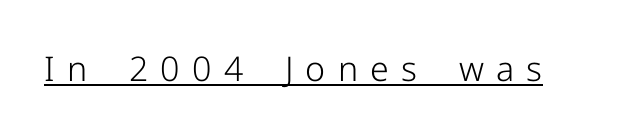
Emphasis is given by a line drawn under the lettering. Is this a fixed-width face? No — the glyphs have proportional, varying widths. No letter is thick-stroked: the sample isn't bold. Quick note: not italic, upright.
